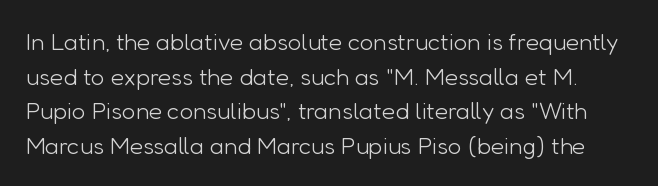
The image shows 24 px text type, upright; set normal line spacing (1.44x), normal letter spacing, not underlined.
